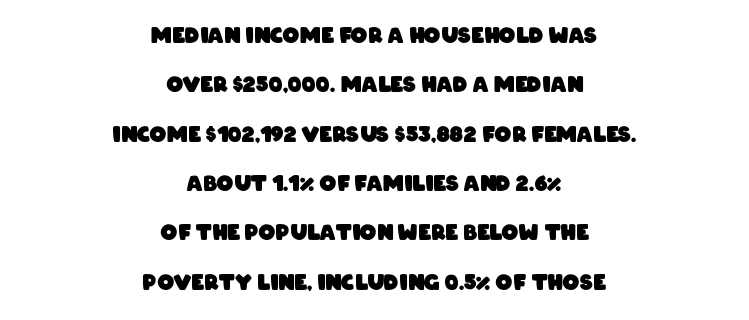
The image shows 21 px bold type; set centered, loose line spacing (2.35x), normal letter spacing, not underlined.
